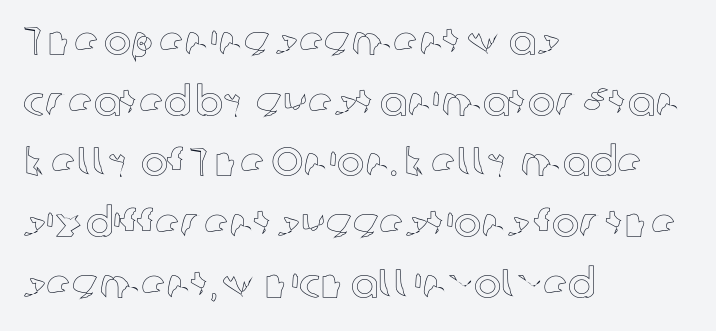
{"italic": "no", "width": "normal", "x_height": "medium", "monospaced": "no", "underline": "no", "align": "left", "line_spacing": "normal", "line_spacing_ratio": 1.48, "letter_spacing": "normal", "letter_spacing_em": 0.0, "glyph_px": 41}
